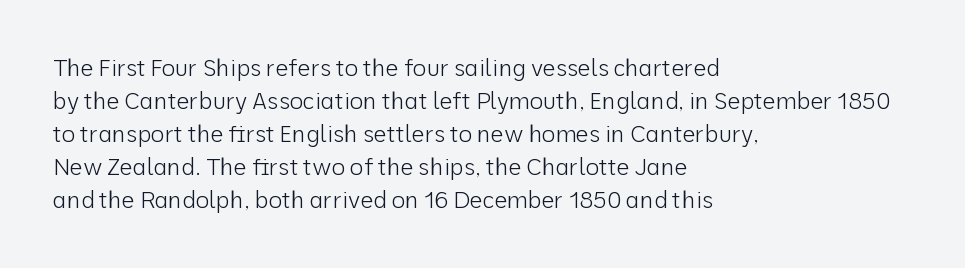
{"italic": "no", "bold": "no", "underline": "no", "align": "left", "line_spacing": "normal", "line_spacing_ratio": 1.44, "letter_spacing": "normal", "letter_spacing_em": 0.0, "glyph_px": 23}
